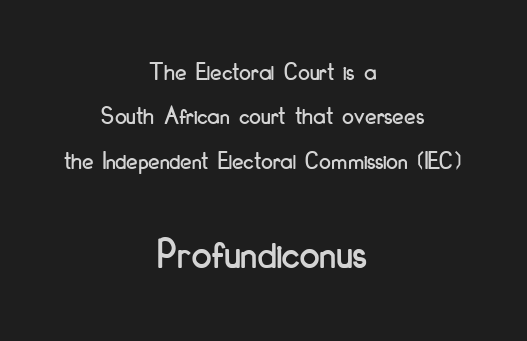
{"serif": "no", "italic": "no", "width": "condensed", "stroke_contrast": "low", "x_height": "small", "monospaced": "no", "underline": "no", "align": "center", "line_spacing_ratio": 1.71, "letter_spacing": "normal", "letter_spacing_em": 0.0, "larger_block": "second", "size_ratio": 1.73, "glyph_px": 45}
